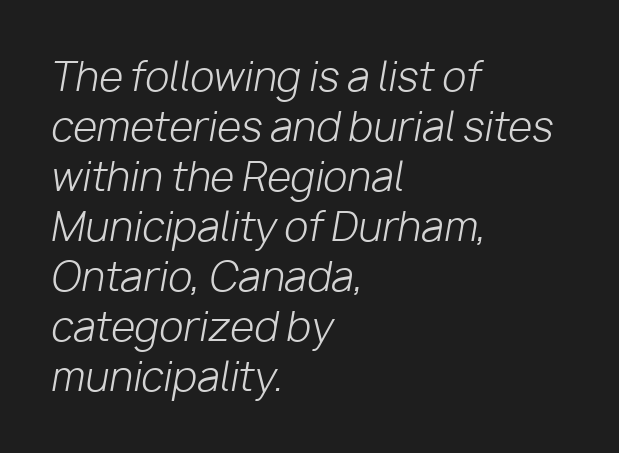
Q: Is the text bold? A: No.
Q: Is the text italic (slanted)? A: Yes, it leans right by about 10 degrees.
Q: Is the text underlined? A: No.
Q: How is the paragraph aligned? A: Left-aligned.
Q: Is the spacing between letters normal or unusually wide? A: Normal.
Q: Is the spacing between lines tight, normal or loose? A: Normal.
Q: Width (condensed, normal, or wide)? A: Normal.
Q: Stroke contrast? A: Low.
Q: x-height? A: Medium.
Q: Monospaced? A: No.
